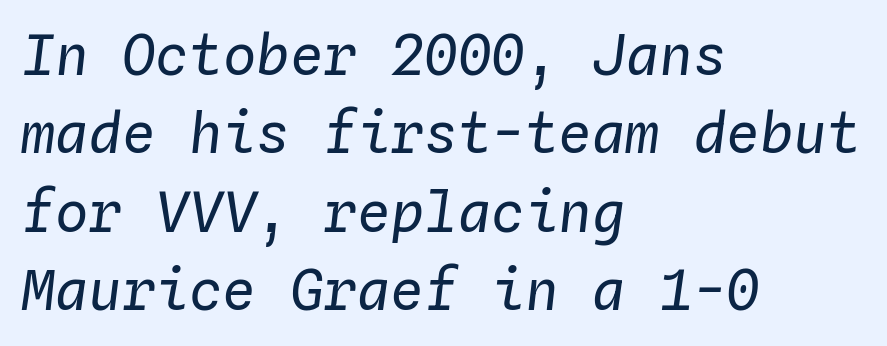
Short and long lines alike share a common starting point at left. Each letter, wide or thin by design, is forced into the same width here. Glance below the letters and you will spot only blank space. Horizontal bands of white between lines are of average thickness.
